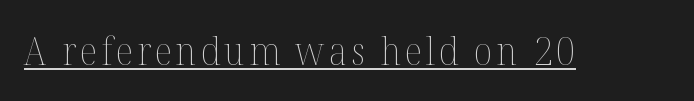
Q: Is the text bold? A: No.
Q: Is the text italic (slanted)? A: No, it is upright.
Q: Is the text underlined? A: Yes.
Q: Width (condensed, normal, or wide)? A: Normal.
Q: Stroke contrast? A: Medium.
Q: x-height? A: Medium.
Q: Monospaced? A: No.
